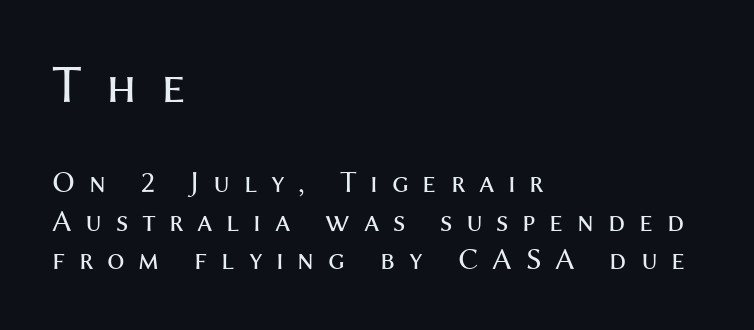
Q: Is the text bold? A: No.
Q: Is the text italic (slanted)? A: No, it is upright.
Q: Is the typeface a serif or a sans-serif typeface? A: Sans-serif.
Q: Is the text underlined? A: No.
Q: How is the paragraph aligned? A: Left-aligned.
Q: Is the spacing between letters normal or unusually wide? A: Unusually wide.
Q: Which block of text is set in a larger size, the first (top) or the second (bottom)? A: The first (top) one.
Q: Width (condensed, normal, or wide)? A: Normal.
Q: Stroke contrast? A: Medium.
Q: x-height? A: Medium.
Q: Monospaced? A: No.
